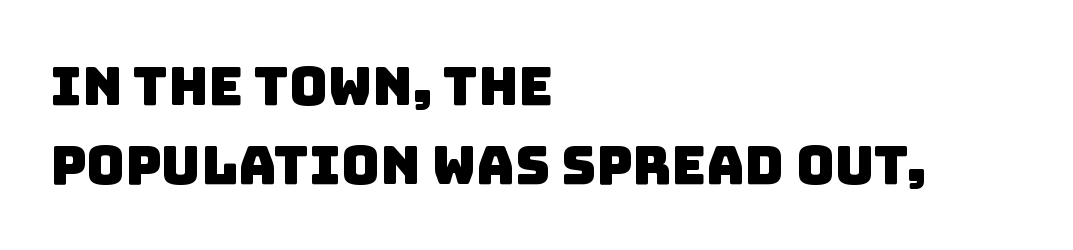
Q: Is the typeface a serif or a sans-serif typeface? A: Sans-serif.
Q: Is the text underlined? A: No.
Q: How is the paragraph aligned? A: Left-aligned.
Q: Is the spacing between letters normal or unusually wide? A: Normal.
Q: Is the spacing between lines tight, normal or loose? A: Normal.
Q: Width (condensed, normal, or wide)? A: Normal.
Q: Stroke contrast? A: Low.
Q: x-height? A: Large.
Q: Monospaced? A: No.
